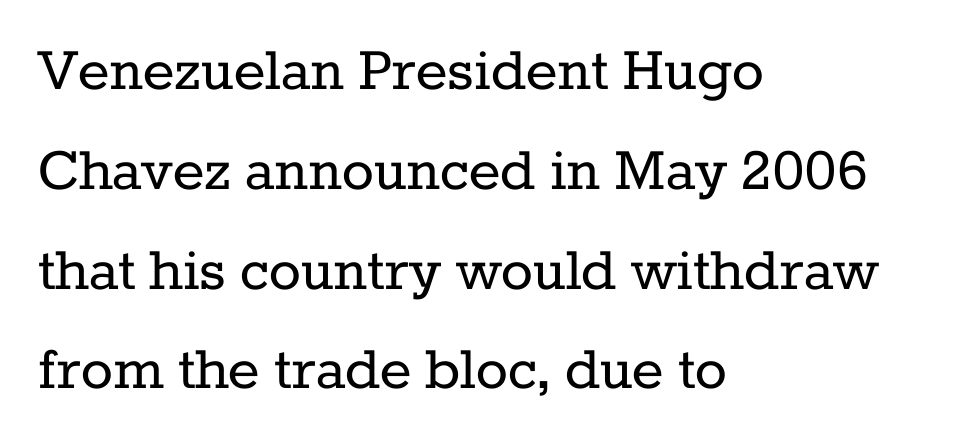
Q: Is the text bold? A: No.
Q: Is the text italic (slanted)? A: No, it is upright.
Q: Is the typeface a serif or a sans-serif typeface? A: Serif.
Q: Is the text underlined? A: No.
Q: How is the paragraph aligned? A: Left-aligned.
Q: Is the spacing between letters normal or unusually wide? A: Normal.
Q: Is the spacing between lines tight, normal or loose? A: Normal.
Q: Width (condensed, normal, or wide)? A: Normal.
Q: Stroke contrast? A: Low.
Q: x-height? A: Medium.
Q: Monospaced? A: No.
